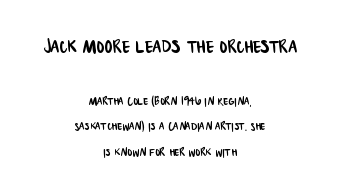
{"underline": "no", "align": "center", "line_spacing_ratio": 1.81, "letter_spacing": "normal", "letter_spacing_em": 0.0, "larger_block": "first", "size_ratio": 1.64, "glyph_px": 23}
